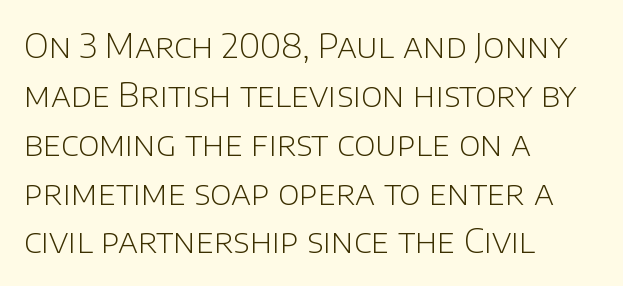
Q: Is the text bold? A: No.
Q: Is the text italic (slanted)? A: No, it is upright.
Q: Is the typeface a serif or a sans-serif typeface? A: Sans-serif.
Q: Is the text underlined? A: No.
Q: How is the paragraph aligned? A: Left-aligned.
Q: Is the spacing between letters normal or unusually wide? A: Normal.
Q: Is the spacing between lines tight, normal or loose? A: Normal.
Q: Width (condensed, normal, or wide)? A: Normal.
Q: Stroke contrast? A: Low.
Q: x-height? A: Large.
Q: Monospaced? A: No.
